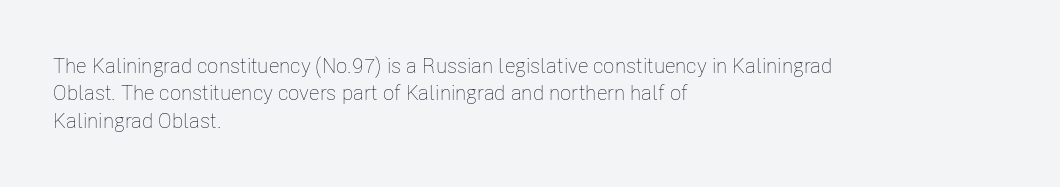
Reading down the block, your eye returns to a fixed left position each line. The weight tops out at a normal text grade. Interline gaps are of average width in this sample. The letters sit at their default tracking, neither squeezed nor spread.
